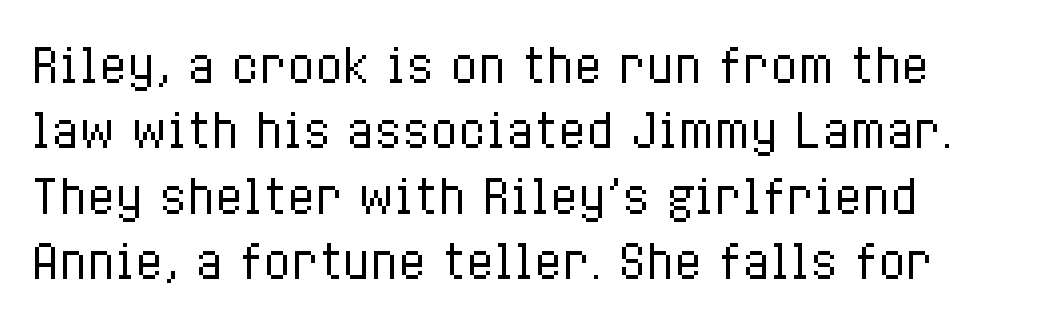
Q: Is the text bold? A: No.
Q: Is the text italic (slanted)? A: No, it is upright.
Q: Is the text underlined? A: No.
Q: Is the spacing between letters normal or unusually wide? A: Normal.
Q: Is the spacing between lines tight, normal or loose? A: Normal.
Q: Width (condensed, normal, or wide)? A: Condensed.
Q: Stroke contrast? A: Low.
Q: x-height? A: Medium.
Q: Monospaced? A: No.
